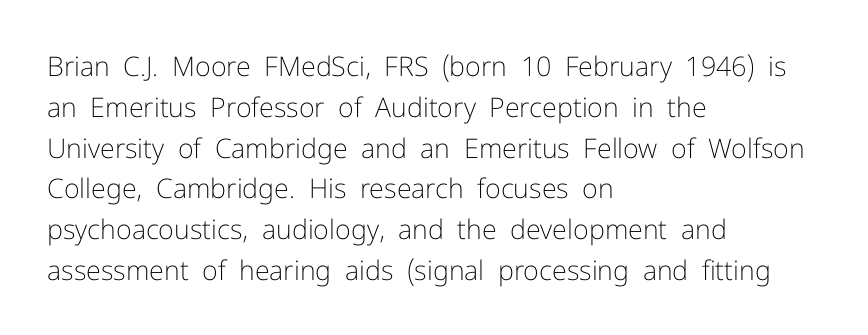
{"italic": "no", "bold": "no", "underline": "no", "align": "left", "line_spacing": "normal", "line_spacing_ratio": 1.51, "letter_spacing": "normal", "letter_spacing_em": 0.0, "glyph_px": 27}
